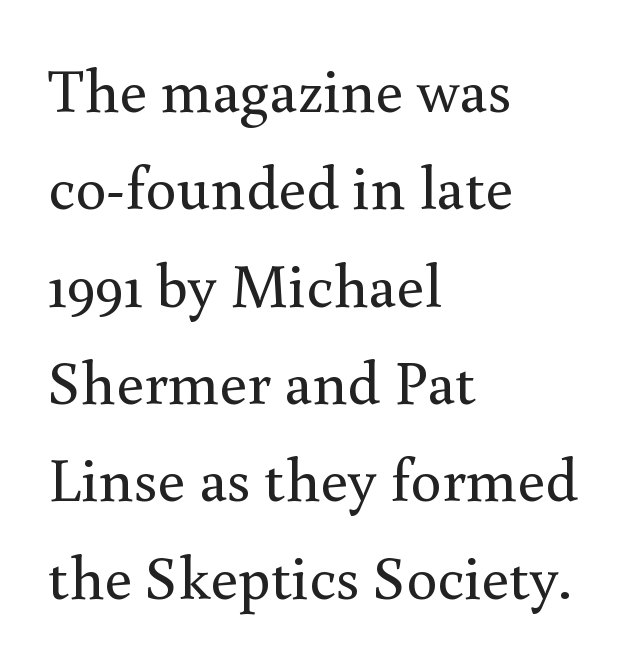
The image shows 62 px regular-weight serif type, upright; set left-aligned, normal line spacing (1.57x), normal letter spacing, not underlined; a small x-height.
